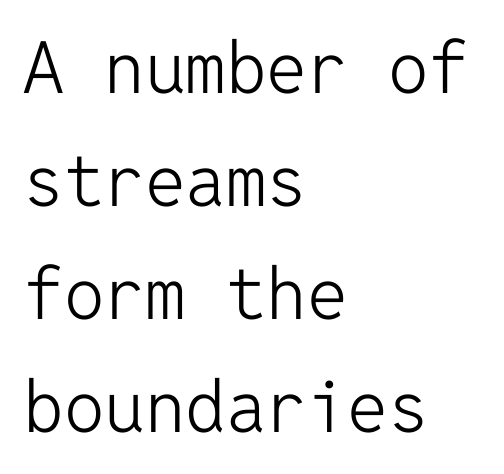
Only glyphs here, with clear space below each row. Here the designer chose a console-style face with uniform glyph widths. Inter-character spacing is left at the font's built-in metrics. The font sits on the lighter half of the weight spectrum, regular included. Stroke terminals: plain, sans-serif. The type sits square on the baseline with zero lean.
